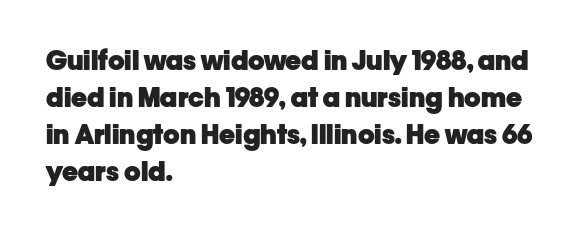
Every character sits straight up, as roman type does. Words appear dense and cohesive because spacing is normal. On the weight axis this lands at bold, roughly 700. In terms of leading, this rendering sits right in the middle.
